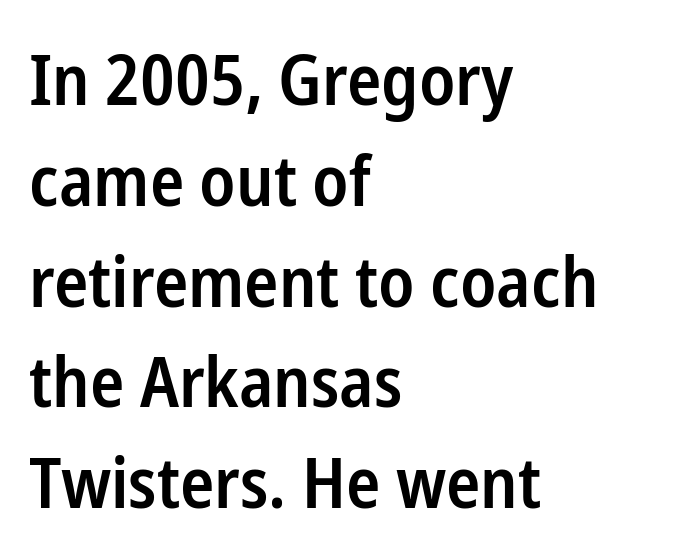
Q: Is the text bold? A: Semi-bold.
Q: Is the text italic (slanted)? A: No, it is upright.
Q: Is the typeface a serif or a sans-serif typeface? A: Sans-serif.
Q: Is the text underlined? A: No.
Q: How is the paragraph aligned? A: Left-aligned.
Q: Is the spacing between letters normal or unusually wide? A: Normal.
Q: Is the spacing between lines tight, normal or loose? A: Normal.
Q: Width (condensed, normal, or wide)? A: Condensed.
Q: Stroke contrast? A: Low.
Q: x-height? A: Medium.
Q: Monospaced? A: No.
